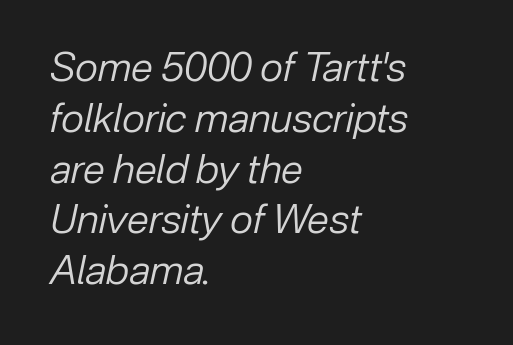
Q: Is the text bold? A: No.
Q: Is the text italic (slanted)? A: Yes, it leans right by about 12 degrees.
Q: Is the text underlined? A: No.
Q: How is the paragraph aligned? A: Left-aligned.
Q: Is the spacing between letters normal or unusually wide? A: Normal.
Q: Is the spacing between lines tight, normal or loose? A: Normal.
Q: Width (condensed, normal, or wide)? A: Normal.
Q: Stroke contrast? A: Low.
Q: x-height? A: Medium.
Q: Monospaced? A: No.
